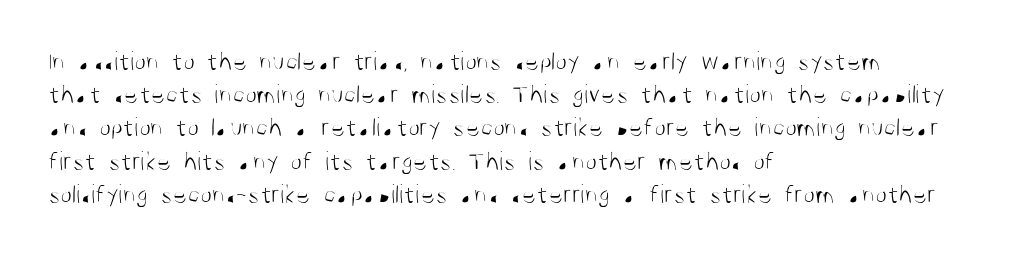
{"italic": "no", "bold": "no", "underline": "no", "align": "left", "line_spacing_ratio": 1.23, "letter_spacing": "normal", "letter_spacing_em": 0.0, "glyph_px": 27}
